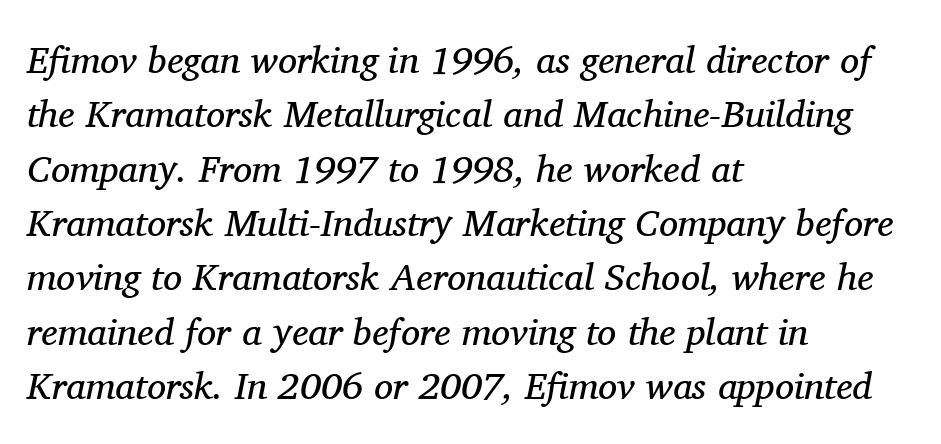
Is the type slanted? Yes — the strokes lean at a clear angle. Varying glyph widths throughout — classic text-font behaviour. Stems here are at most as thick as an everyday book face. The lines sit at an ordinary, default distance from one another. Where is the straight margin? On the left.
